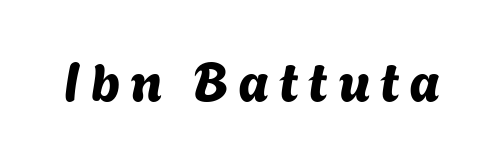
{"serif": "no", "width": "normal", "stroke_contrast": "medium", "x_height": "medium", "monospaced": "no", "underline": "no", "glyph_px": 55}
